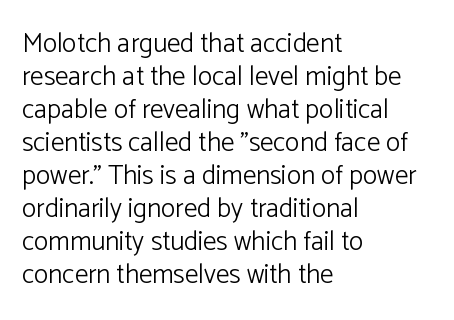
The image shows 27 px text type, upright; set left-aligned, line spacing 1.22x, normal letter spacing, not underlined.
